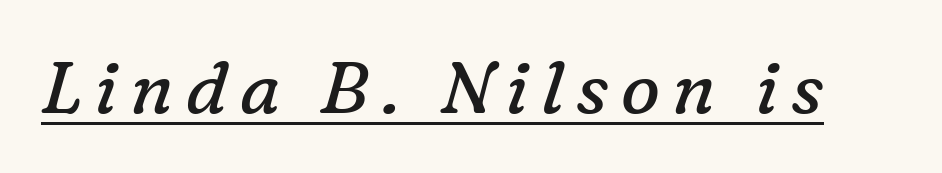
The font's italic variant was chosen for this text. Notice how a bar underscores the lettering throughout. Weight: not bold — regular or lighter. To sum up the face: it has serifs. The letters advance in unequal steps, a hallmark of proportional type.
